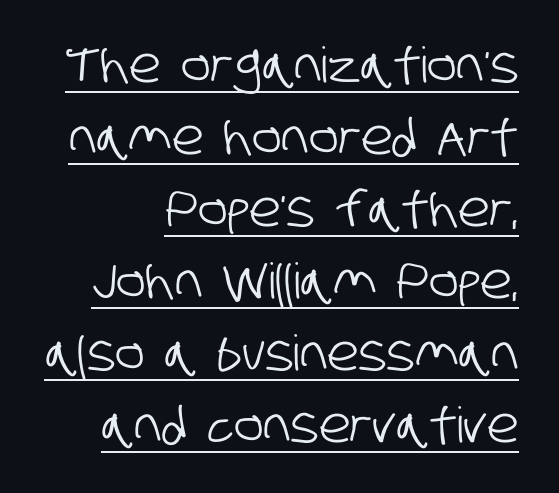
The glyphs are accompanied by a horizontal stroke just below them. Quick note: interline space is typical. Which margin do the lines hug? The right one — the left edge is uneven. Stroke terminals: plain, sans-serif.
